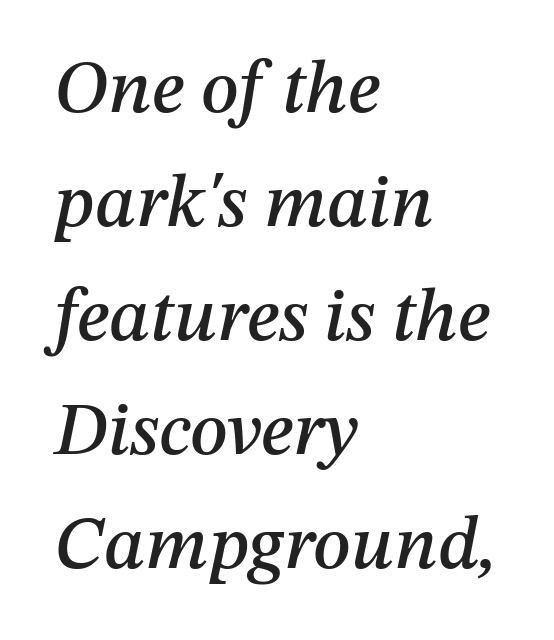
The image shows 75 px text type, italic (leaning right); set left-aligned, normal line spacing (1.52x), normal letter spacing, not underlined; medium stroke contrast and a medium x-height.
